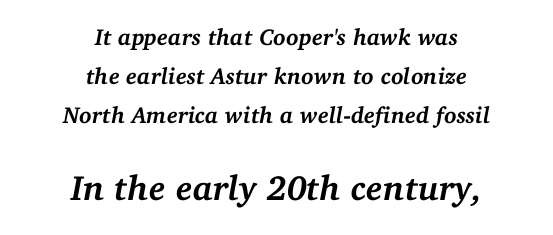
The image shows 35 px semibold serif type, italic (leaning right); set centered, normal line spacing (1.7x), normal letter spacing, not underlined; the second (bottom) block is 1.52x larger; medium stroke contrast and a medium x-height.
